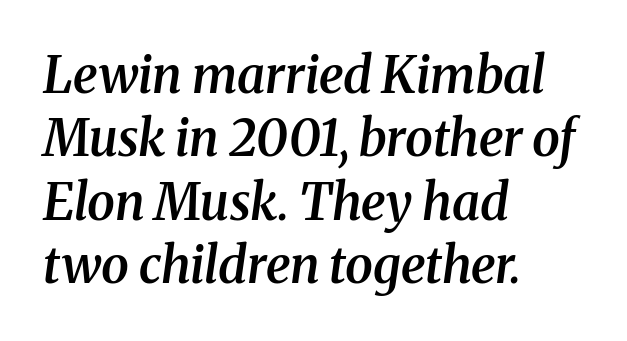
{"serif": "yes", "italic": "yes", "lean": "right", "slant_degrees": 8, "bold": "semi", "weight": "semibold", "width": "normal", "stroke_contrast": "medium", "x_height": "medium", "monospaced": "no", "underline": "no", "align": "left", "line_spacing": "normal", "line_spacing_ratio": 1.27, "letter_spacing": "normal", "letter_spacing_em": 0.0, "glyph_px": 50}
